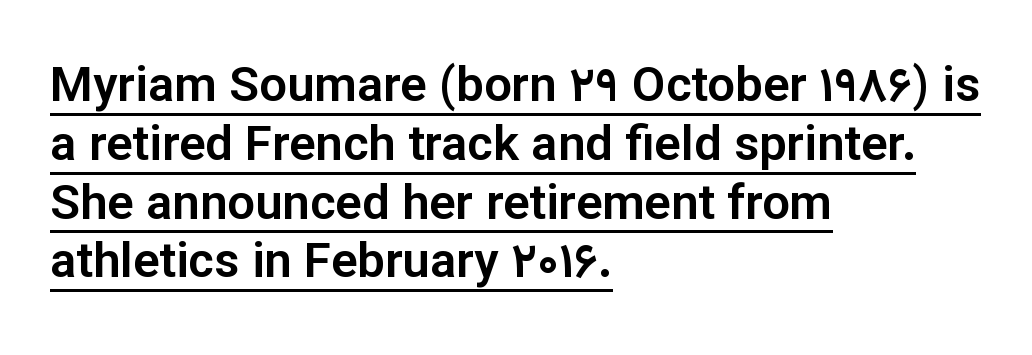
The image shows 49 px sans-serif type, upright; set left-aligned, line spacing 1.2x, normal letter spacing, underlined; low stroke contrast and a medium x-height.
